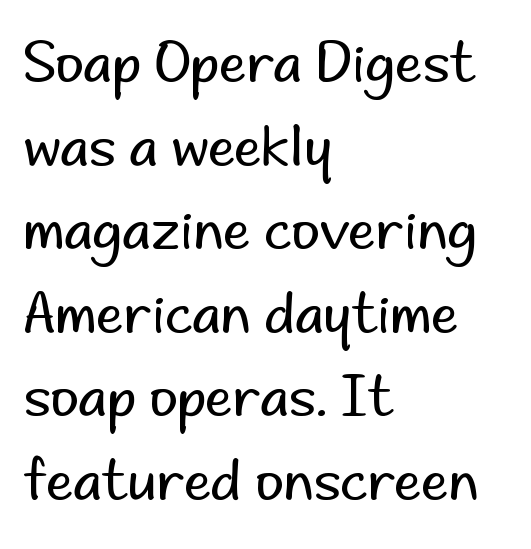
Classification — sans serif. You could not count columns in this text — the font is proportionally spaced. No italicization has been applied; the sample stays upright. One-word summary of the alignment: left. What stands out about the letter spacing? Nothing — it is the standard amount.
